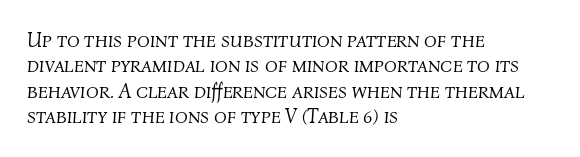
The image shows 21 px text type, italic (leaning right); set left-aligned, line spacing 1.21x, normal letter spacing, not underlined.
